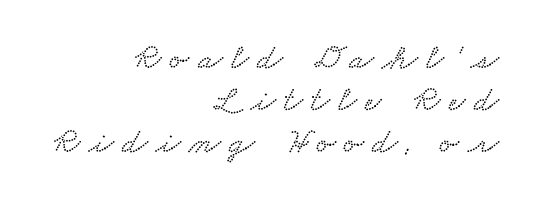
Q: Is the text underlined? A: No.
Q: How is the paragraph aligned? A: Right-aligned.
Q: Is the spacing between letters normal or unusually wide? A: Unusually wide.
Q: Width (condensed, normal, or wide)? A: Wide.
Q: Stroke contrast? A: Low.
Q: x-height? A: Small.
Q: Monospaced? A: No.
